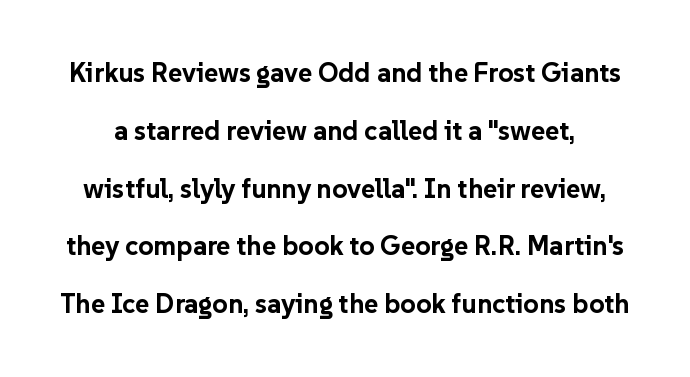
Does the lettering tilt? It doesn't — this is upright. Clear beneath every line of the passage. Is the letter spacing exaggerated? No — it looks like the ordinary default. Regarding leading, the lines here are spaced well apart.
